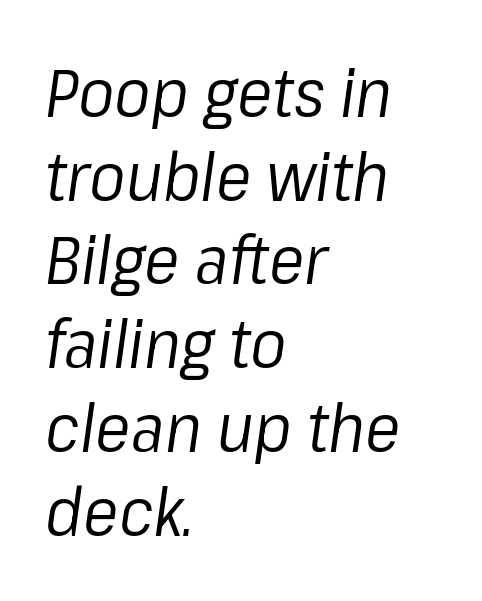
{"italic": "yes", "lean": "right", "slant_degrees": 8, "bold": "no", "weight": "regular", "width": "normal", "stroke_contrast": "low", "x_height": "medium", "monospaced": "no", "underline": "no", "align": "left", "line_spacing": "normal", "line_spacing_ratio": 1.25, "letter_spacing": "normal", "letter_spacing_em": 0.0, "glyph_px": 67}
